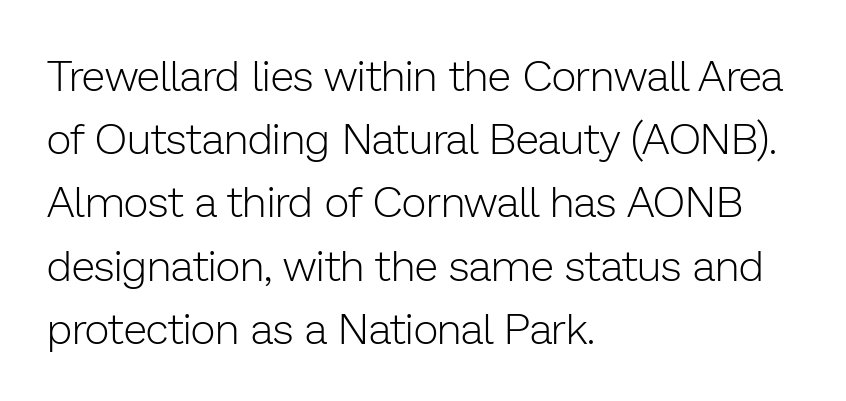
One glance says typical: line gaps are just what's usual. The typesetting does not lean heavy: it is not bold. The setting favours the left margin, as ordinary paragraphs usually do. The horizontal fit of the characters is conventional and even. The letters stand upright; this is a roman face. Each row of text sits above clean, open space.
